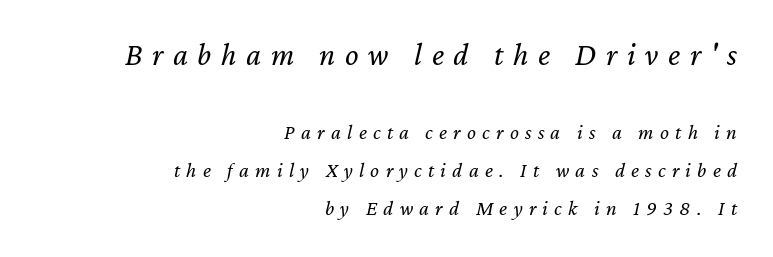
Posture: slanted. Type without underlining. A typesetter would call this proportional, since set widths differ per character. Which margin do the lines hug? The right one — the left edge is uneven. The type is letterspaced generously, with wide tracking.
